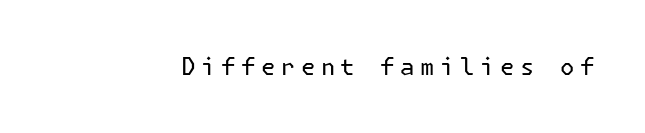
The image shows 24 px text type, upright; set unusually wide letter spacing (+0.23 em), not underlined.
